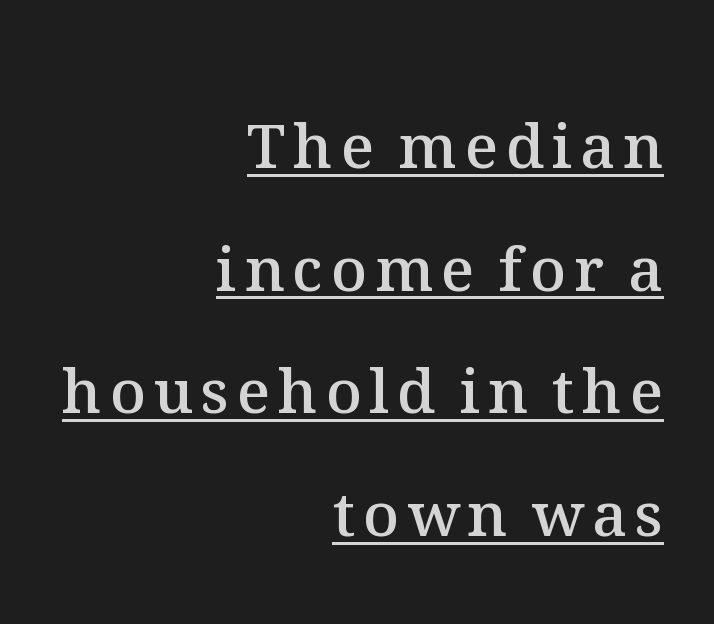
{"italic": "no", "bold": "semi", "weight": "semibold", "width": "normal", "stroke_contrast": "medium", "x_height": "medium", "monospaced": "no", "underline": "yes", "align": "right", "line_spacing": "loose", "line_spacing_ratio": 2.01, "glyph_px": 61}
